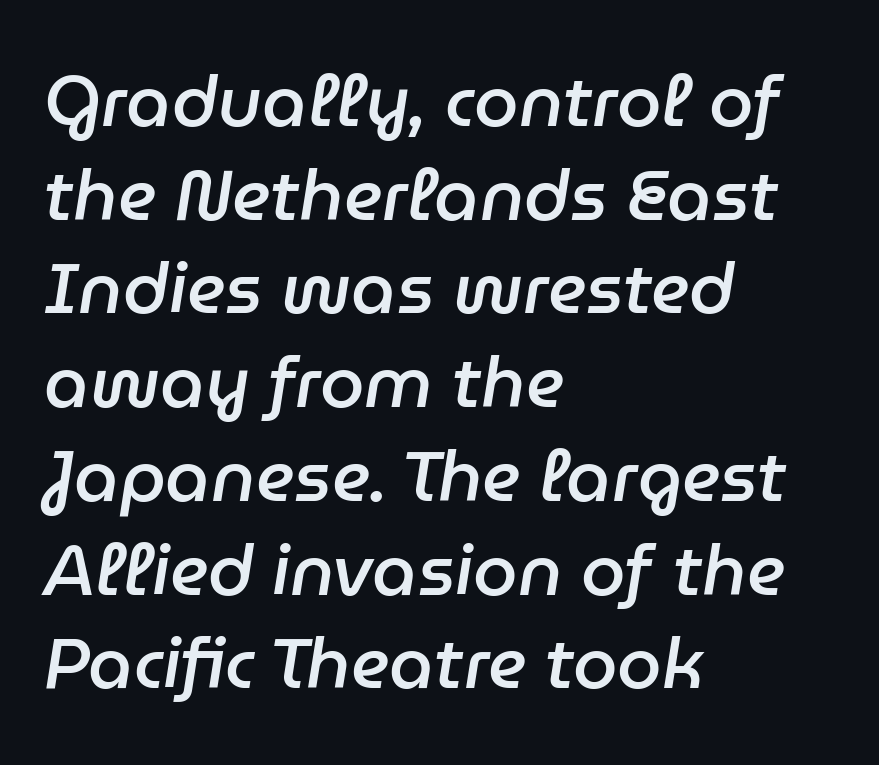
Q: Is the text bold? A: Semi-bold.
Q: Is the text italic (slanted)? A: Yes, it leans right by about 9 degrees.
Q: Is the text underlined? A: No.
Q: How is the paragraph aligned? A: Left-aligned.
Q: Is the spacing between letters normal or unusually wide? A: Normal.
Q: Is the spacing between lines tight, normal or loose? A: Normal.
Q: Width (condensed, normal, or wide)? A: Normal.
Q: Stroke contrast? A: Low.
Q: x-height? A: Medium.
Q: Monospaced? A: No.
